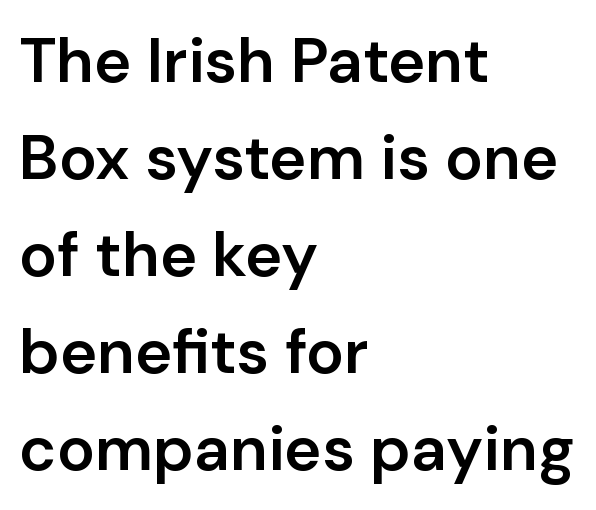
{"serif": "no", "italic": "no", "bold": "semi", "weight": "semibold", "width": "normal", "stroke_contrast": "low", "x_height": "medium", "monospaced": "no", "underline": "no", "align": "left", "line_spacing": "normal", "line_spacing_ratio": 1.54, "letter_spacing": "normal", "letter_spacing_em": 0.0, "glyph_px": 63}
